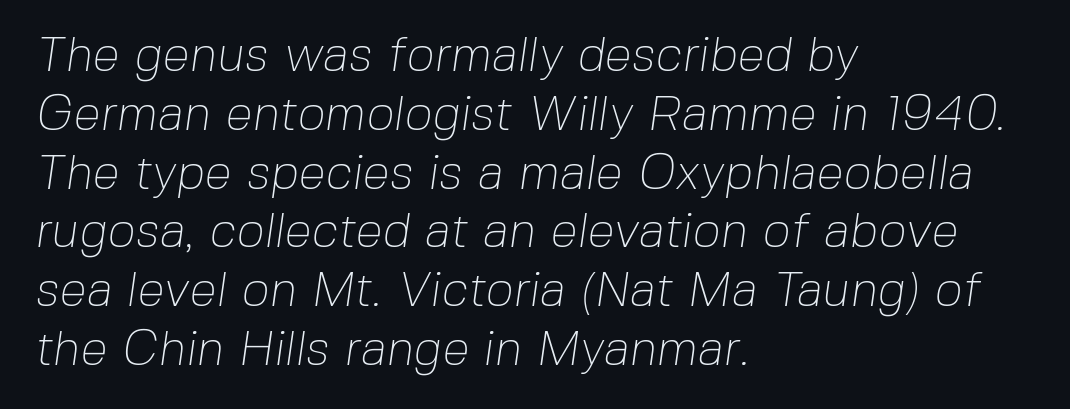
Visually the block forms a straight wall on the left and a jagged coastline on the right. Varying glyph widths throughout — classic text-font behaviour. Default kerning and tracking; the words read as compact shapes. Observe the absence of serifs on each vertical stroke in this sample. Vertical stems look standard width or narrower in stroke. The baseline area is clear.
